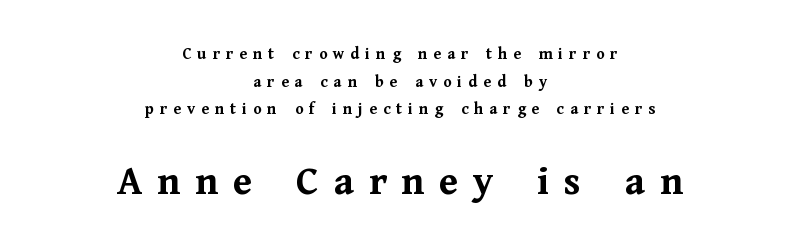
Q: Is the text bold? A: Yes.
Q: Is the text italic (slanted)? A: No, it is upright.
Q: Is the typeface a serif or a sans-serif typeface? A: Serif.
Q: Is the text underlined? A: No.
Q: How is the paragraph aligned? A: Centered.
Q: Is the spacing between letters normal or unusually wide? A: Unusually wide.
Q: Is the spacing between lines tight, normal or loose? A: Normal.
Q: Which block of text is set in a larger size, the first (top) or the second (bottom)? A: The second (bottom) one.
Q: Width (condensed, normal, or wide)? A: Normal.
Q: Stroke contrast? A: Medium.
Q: x-height? A: Medium.
Q: Monospaced? A: No.
